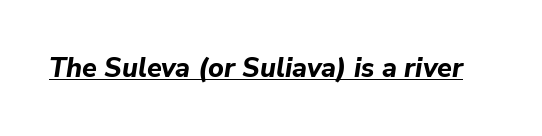
Q: Is the text bold? A: Yes.
Q: Is the text italic (slanted)? A: Yes, it leans right by about 9 degrees.
Q: Is the text underlined? A: Yes.
Q: Is the spacing between letters normal or unusually wide? A: Normal.
